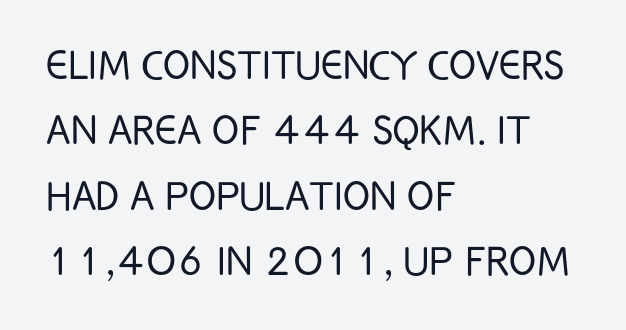
Q: Is the text bold? A: No.
Q: Is the text italic (slanted)? A: No, it is upright.
Q: Is the typeface a serif or a sans-serif typeface? A: Sans-serif.
Q: Is the text underlined? A: No.
Q: How is the paragraph aligned? A: Left-aligned.
Q: Is the spacing between letters normal or unusually wide? A: Normal.
Q: Is the spacing between lines tight, normal or loose? A: Normal.
Q: Width (condensed, normal, or wide)? A: Condensed.
Q: Stroke contrast? A: Low.
Q: x-height? A: Large.
Q: Monospaced? A: No.
